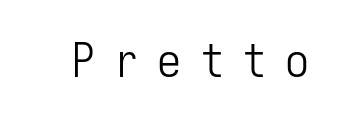
This sample uses an upright cut, with every glyph sitting square on the baseline. The face used here is monospaced, like something from a code editor. The baseline area is clear. This reads as an unemphasized weight, regular at the heaviest.
